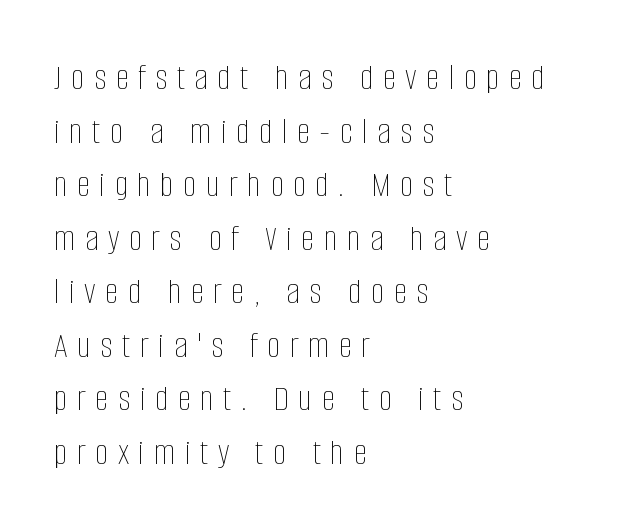
Q: Is the text bold? A: No.
Q: Is the text italic (slanted)? A: No, it is upright.
Q: Is the text underlined? A: No.
Q: How is the paragraph aligned? A: Left-aligned.
Q: Is the spacing between letters normal or unusually wide? A: Unusually wide.
Q: Is the spacing between lines tight, normal or loose? A: Normal.
Q: Width (condensed, normal, or wide)? A: Condensed.
Q: Stroke contrast? A: Low.
Q: x-height? A: Large.
Q: Monospaced? A: No.
